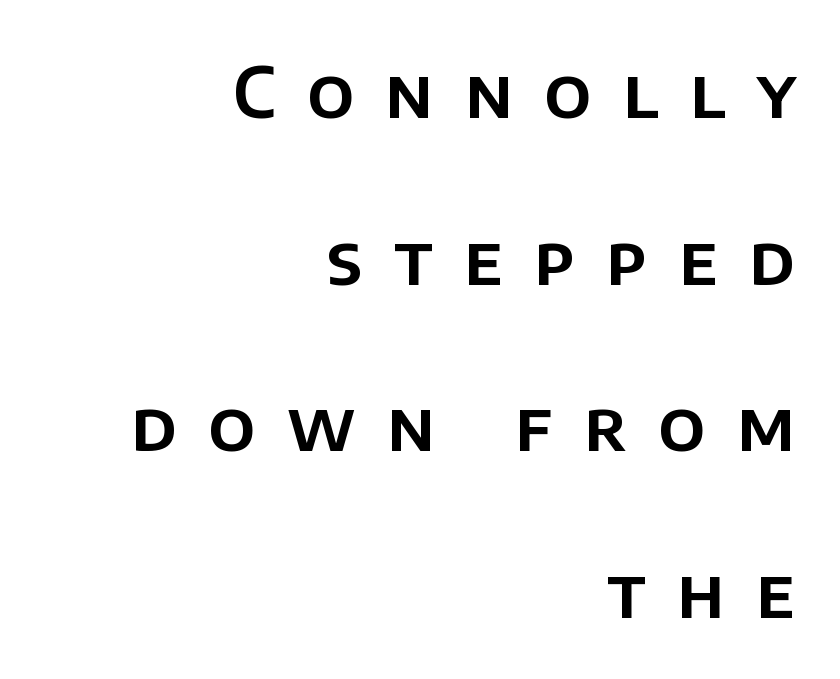
Q: Is the text italic (slanted)? A: No, it is upright.
Q: Is the typeface a serif or a sans-serif typeface? A: Sans-serif.
Q: Is the text underlined? A: No.
Q: How is the paragraph aligned? A: Right-aligned.
Q: Is the spacing between letters normal or unusually wide? A: Unusually wide.
Q: Is the spacing between lines tight, normal or loose? A: Loose.
Q: Width (condensed, normal, or wide)? A: Normal.
Q: Stroke contrast? A: Low.
Q: x-height? A: Large.
Q: Monospaced? A: No.
